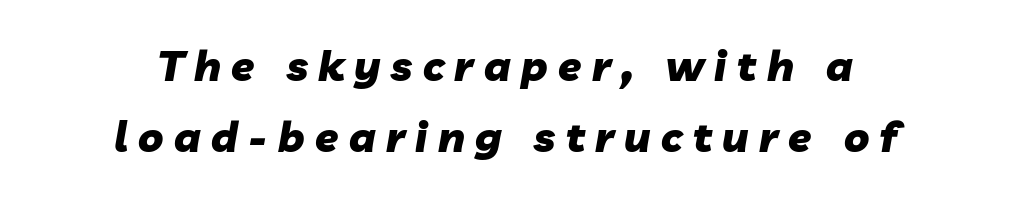
{"italic": "yes", "lean": "right", "slant_degrees": 10, "bold": "yes", "weight": "heavy", "width": "normal", "stroke_contrast": "low", "x_height": "medium", "monospaced": "no", "underline": "no", "align": "center", "line_spacing": "normal", "line_spacing_ratio": 1.69, "letter_spacing": "wide", "letter_spacing_em": 0.25, "glyph_px": 42}
